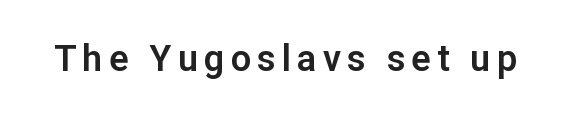
The image shows 36 px sans-serif type, upright; set not underlined; low stroke contrast and a medium x-height.
